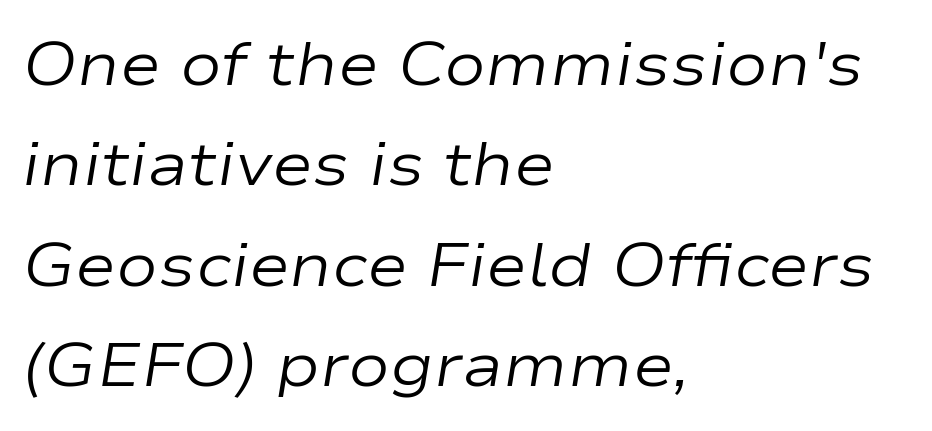
The image shows 62 px regular-weight, wide type, italic (leaning right); set left-aligned, normal line spacing (1.62x), normal letter spacing, not underlined; low stroke contrast and a medium x-height.
